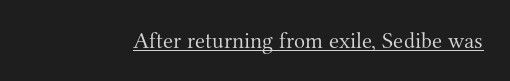
Q: Is the text bold? A: No.
Q: Is the text italic (slanted)? A: No, it is upright.
Q: Is the text underlined? A: Yes.
Q: Is the spacing between letters normal or unusually wide? A: Normal.
